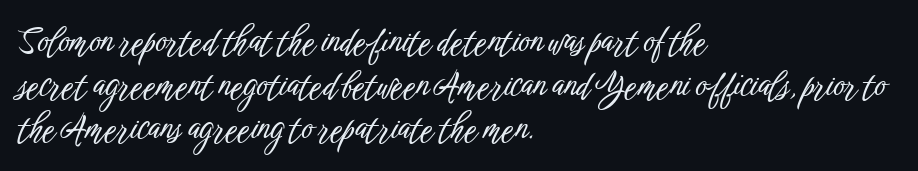
The font family rendered here belongs to the sans-serif group. Look at the tracking — it's just the regular setting, nothing added. The face used here is proportionally spaced, like ordinary book or web type. Quick note: interline space is typical. A classic flush-left, rag-right setting is used for this passage.
